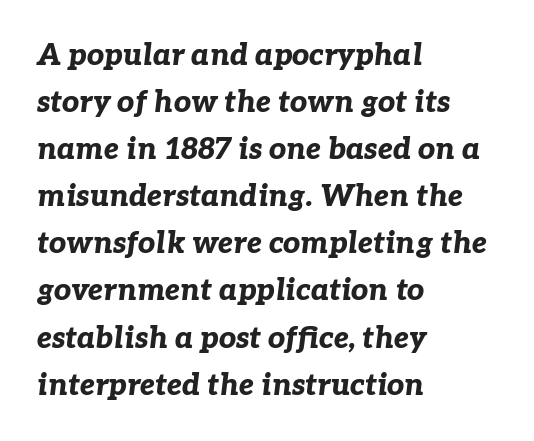
The image shows 30 px bold type, italic (leaning right); set left-aligned, normal line spacing (1.57x), normal letter spacing, not underlined; low stroke contrast and a medium x-height.
